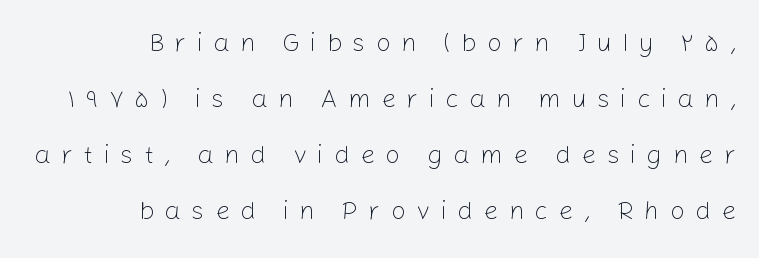
Q: Is the text bold? A: No.
Q: Is the text italic (slanted)? A: No, it is upright.
Q: Is the text underlined? A: No.
Q: How is the paragraph aligned? A: Right-aligned.
Q: Is the spacing between letters normal or unusually wide? A: Unusually wide.
Q: Is the spacing between lines tight, normal or loose? A: Loose.
